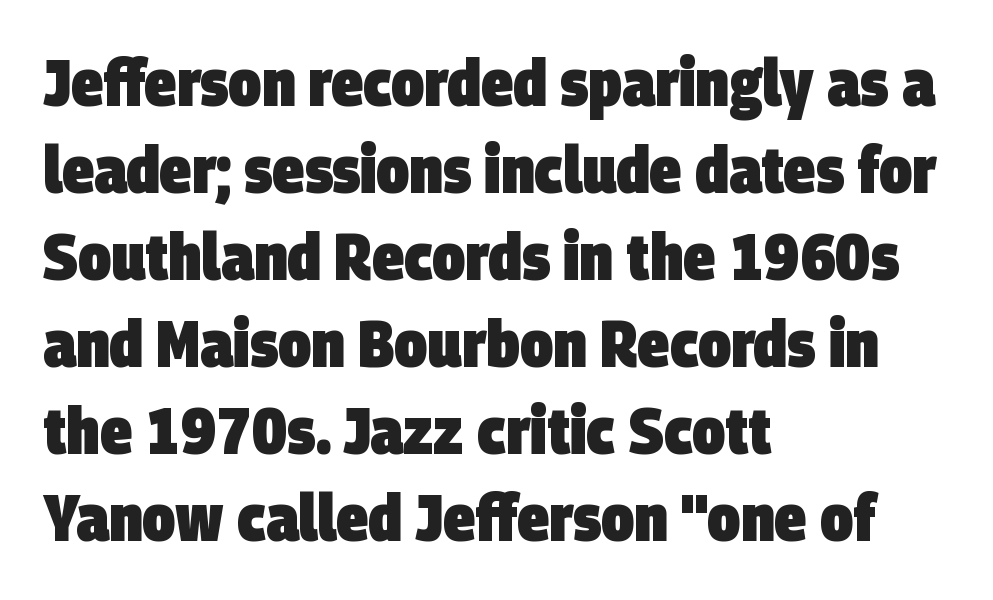
{"serif": "no", "bold": "yes", "weight": "heavy", "width": "condensed", "stroke_contrast": "low", "x_height": "large", "monospaced": "no", "underline": "no", "align": "left", "line_spacing": "normal", "line_spacing_ratio": 1.34, "letter_spacing": "normal", "letter_spacing_em": 0.0, "glyph_px": 65}
